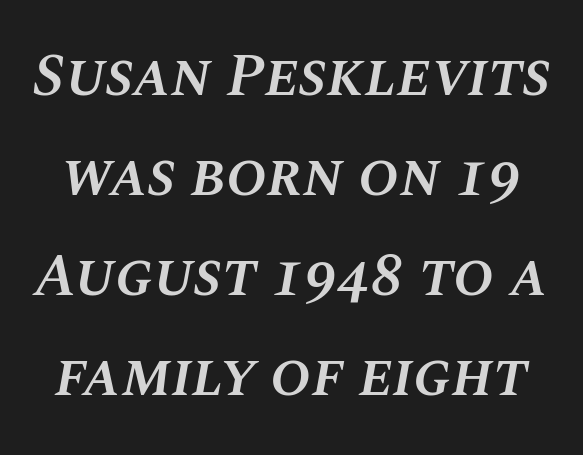
{"italic": "yes", "lean": "right", "slant_degrees": 10, "bold": "semi", "weight": "semibold", "width": "normal", "stroke_contrast": "medium", "x_height": "large", "monospaced": "no", "underline": "no", "line_spacing": "normal", "line_spacing_ratio": 1.64, "letter_spacing": "normal", "letter_spacing_em": 0.0, "glyph_px": 61}
